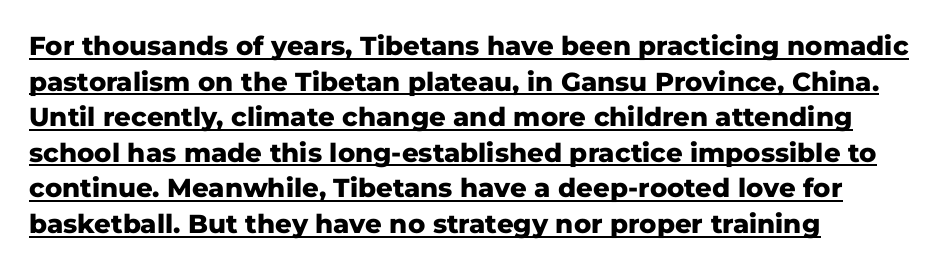
Q: Is the text bold? A: Yes.
Q: Is the text italic (slanted)? A: No, it is upright.
Q: Is the text underlined? A: Yes.
Q: How is the paragraph aligned? A: Left-aligned.
Q: Is the spacing between letters normal or unusually wide? A: Normal.
Q: Is the spacing between lines tight, normal or loose? A: Normal.
